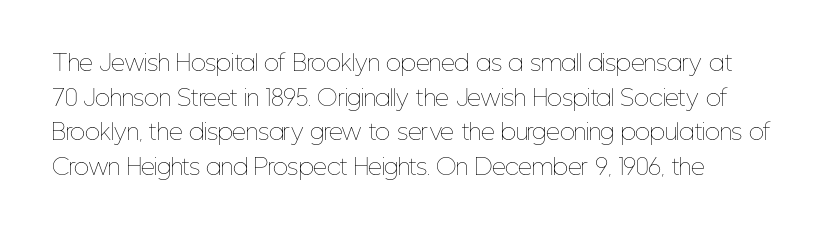
The image shows 22 px text type, upright; set left-aligned, normal line spacing (1.57x), normal letter spacing, not underlined.
